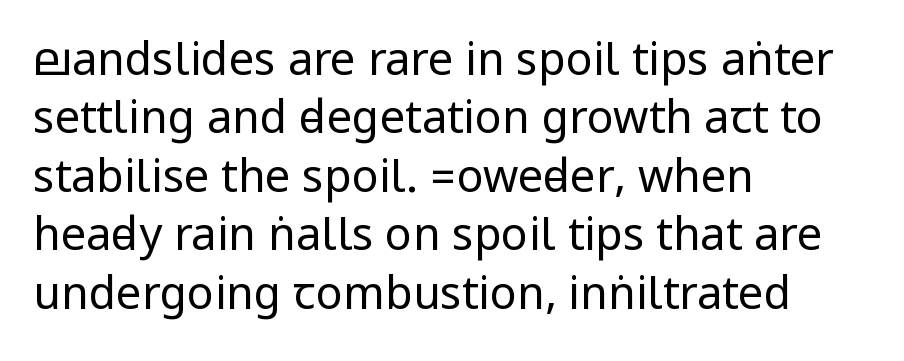
The image shows 45 px regular-weight, condensed sans-serif type, upright; set left-aligned, normal line spacing (1.3x), normal letter spacing, not underlined; low stroke contrast.
